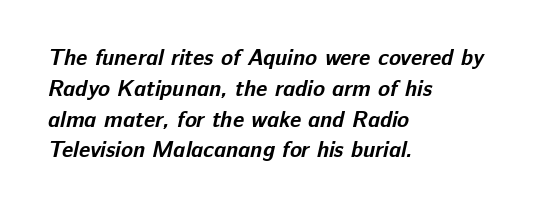
{"bold": "yes", "underline": "no", "align": "left", "line_spacing": "normal", "line_spacing_ratio": 1.4, "letter_spacing": "normal", "letter_spacing_em": 0.0, "glyph_px": 22}
